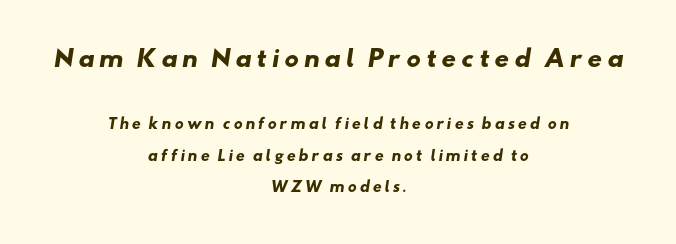
The image shows 23 px bold type; set centered, loose line spacing (2.25x), not underlined; the first (top) block is 1.64x larger.
